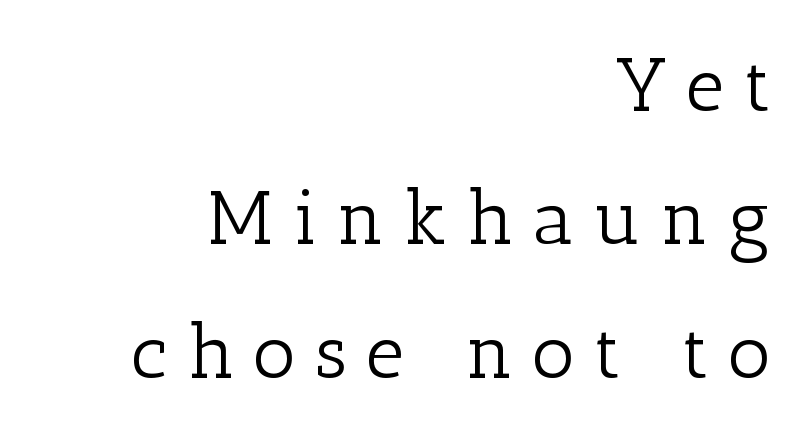
{"serif": "yes", "italic": "no", "bold": "no", "weight": "light", "width": "normal", "stroke_contrast": "low", "x_height": "medium", "monospaced": "no", "underline": "no", "align": "right", "line_spacing_ratio": 1.78, "letter_spacing": "wide", "letter_spacing_em": 0.26, "glyph_px": 75}
